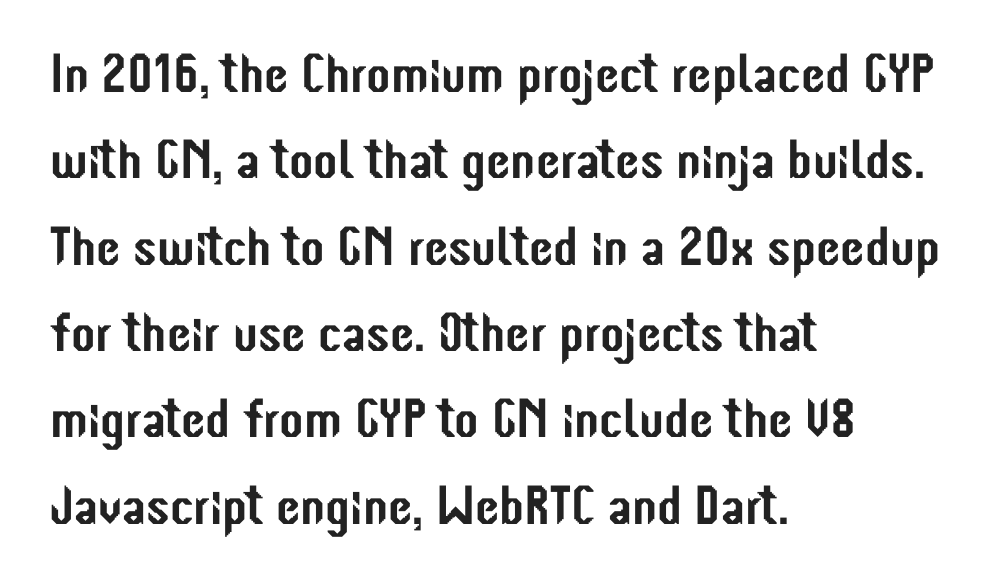
Visually the block forms a straight wall on the left and a jagged coastline on the right. Posture: straight, roman, zero tilt. Unlike a traditional serif, this face leaves its strokes unadorned. The passage shown is typed in a proportional face where columns would drift. The vertical gap from one line to the next is medium. This rendering features lettering with no underline.
